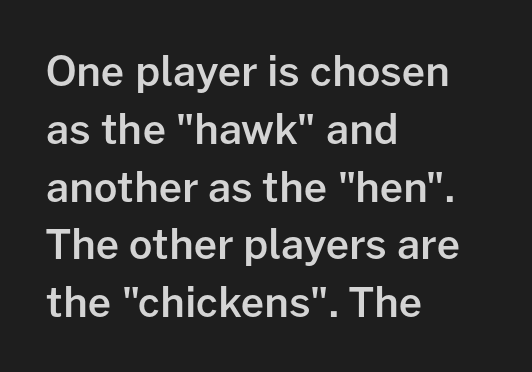
{"serif": "no", "italic": "no", "bold": "semi", "weight": "semibold", "width": "normal", "stroke_contrast": "low", "x_height": "medium", "monospaced": "no", "underline": "no", "align": "left", "line_spacing": "normal", "line_spacing_ratio": 1.41, "letter_spacing": "normal", "letter_spacing_em": 0.0, "glyph_px": 41}
